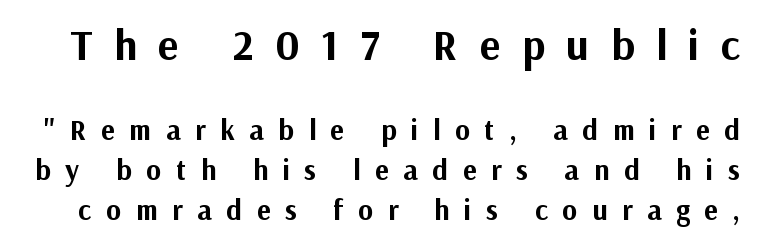
The image shows 43 px bold sans-serif type, upright; set normal line spacing (1.37x), unusually wide letter spacing (+0.5 em), not underlined; the first (top) block is 1.48x larger; medium stroke contrast and a medium x-height.
